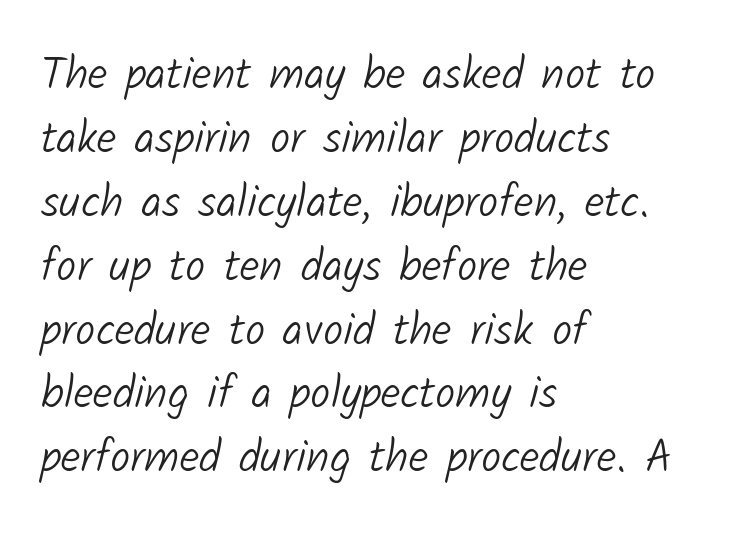
The image shows 45 px light sans-serif type; set left-aligned, normal line spacing (1.42x), normal letter spacing, not underlined; low stroke contrast and a medium x-height.
